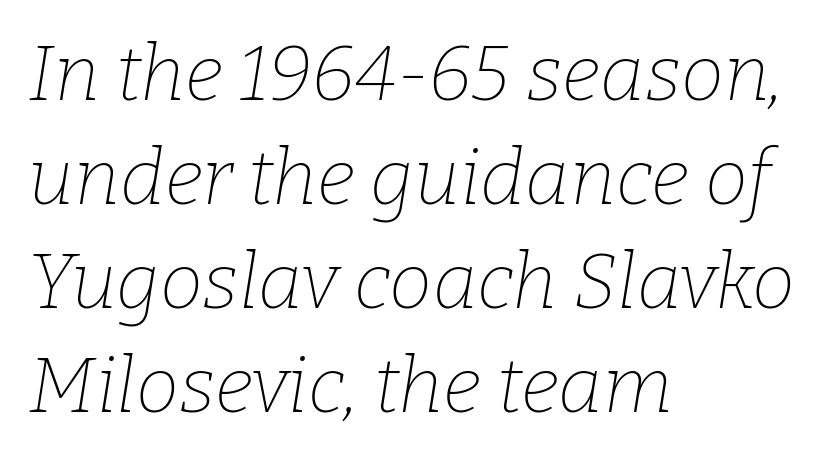
The image shows 77 px thin serif type, italic (leaning right); set left-aligned, normal line spacing (1.35x), normal letter spacing, not underlined; low stroke contrast and a medium x-height.
